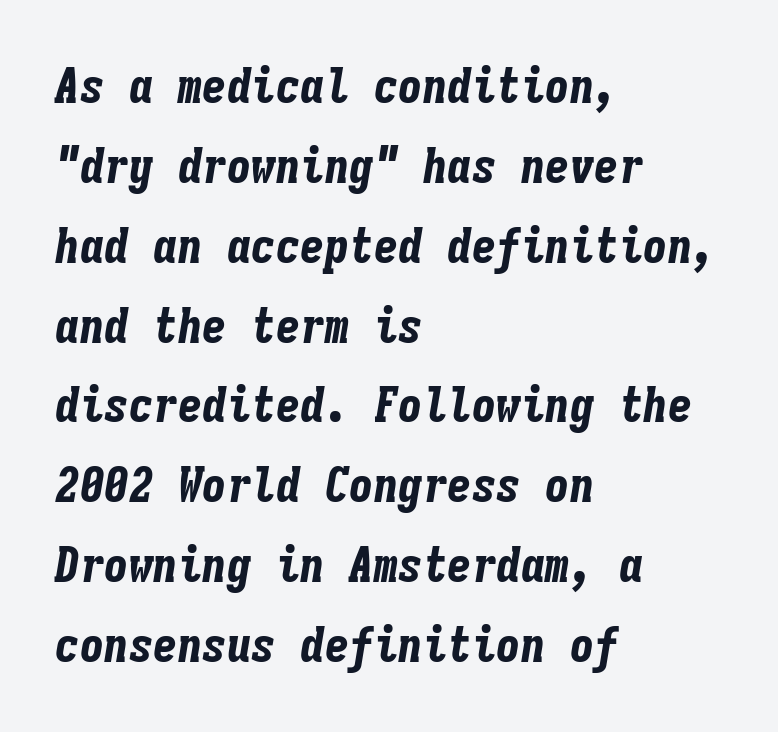
The image shows 49 px bold, condensed type, italic (leaning right), monospaced; set left-aligned, normal line spacing (1.63x), normal letter spacing, not underlined; low stroke contrast and a medium x-height.
